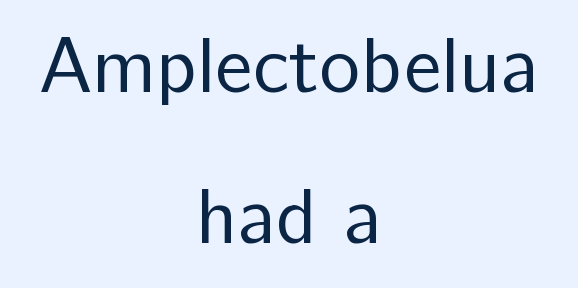
The image shows 78 px regular-weight sans-serif type, upright; set centered, loose line spacing (1.93x), normal letter spacing, not underlined; low stroke contrast and a medium x-height.
